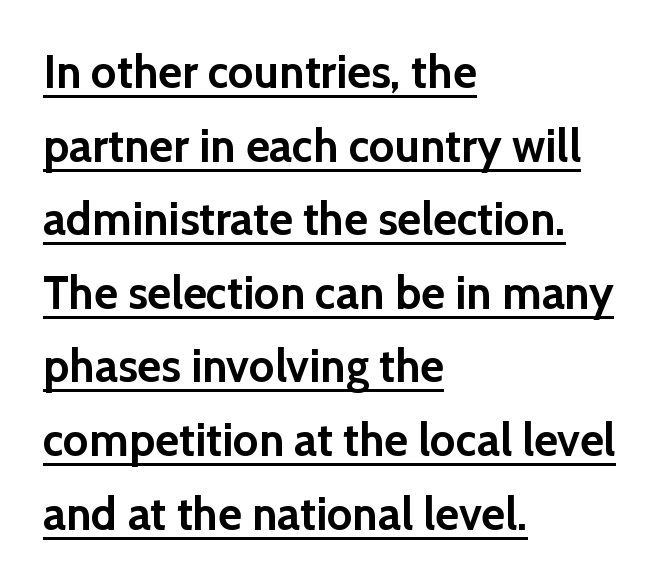
{"serif": "no", "italic": "no", "bold": "yes", "weight": "semibold", "width": "normal", "x_height": "medium", "monospaced": "no", "underline": "yes", "align": "left", "line_spacing": "normal", "line_spacing_ratio": 1.6, "letter_spacing": "normal", "letter_spacing_em": 0.0, "glyph_px": 46}
